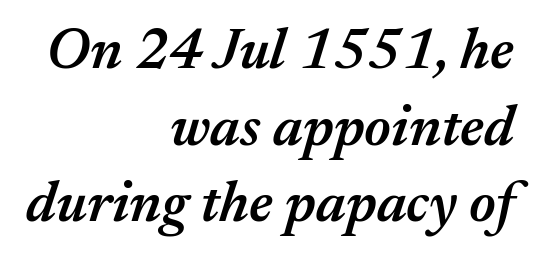
{"italic": "yes", "lean": "right", "slant_degrees": 17, "bold": "semi", "weight": "semibold", "width": "normal", "stroke_contrast": "medium", "x_height": "medium", "monospaced": "no", "underline": "no", "align": "right", "line_spacing": "normal", "line_spacing_ratio": 1.32, "letter_spacing": "normal", "letter_spacing_em": 0.0, "glyph_px": 58}
